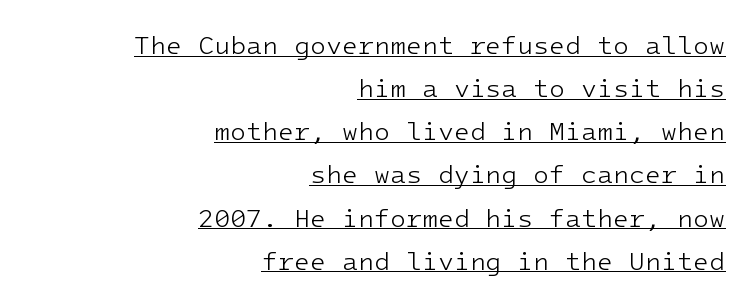
The image shows 26 px text type, upright; set right-aligned, normal line spacing (1.66x), normal letter spacing, underlined.
